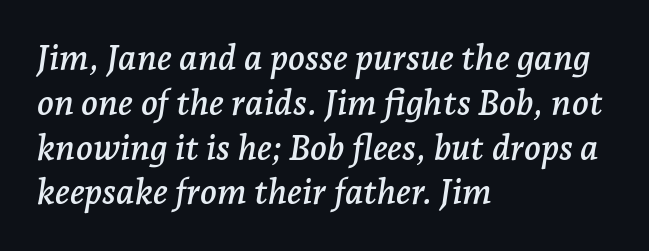
{"serif": "yes", "italic": "yes", "lean": "right", "slant_degrees": 7, "width": "normal", "stroke_contrast": "low", "x_height": "medium", "monospaced": "no", "underline": "no", "align": "left", "line_spacing": "normal", "line_spacing_ratio": 1.28, "letter_spacing": "normal", "letter_spacing_em": 0.0, "glyph_px": 35}
